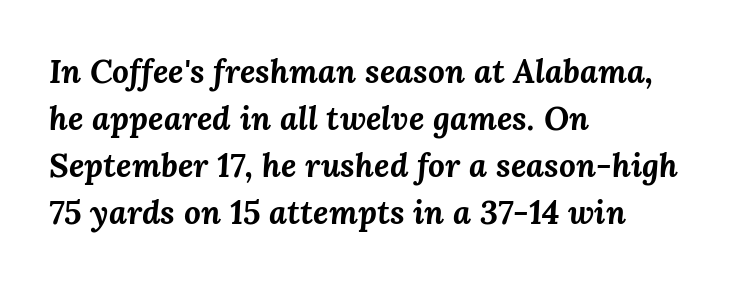
{"italic": "yes", "lean": "right", "slant_degrees": 3, "bold": "yes", "weight": "bold", "width": "normal", "stroke_contrast": "medium", "x_height": "medium", "monospaced": "no", "underline": "no", "align": "left", "line_spacing": "normal", "line_spacing_ratio": 1.42, "letter_spacing": "normal", "letter_spacing_em": 0.0, "glyph_px": 33}
